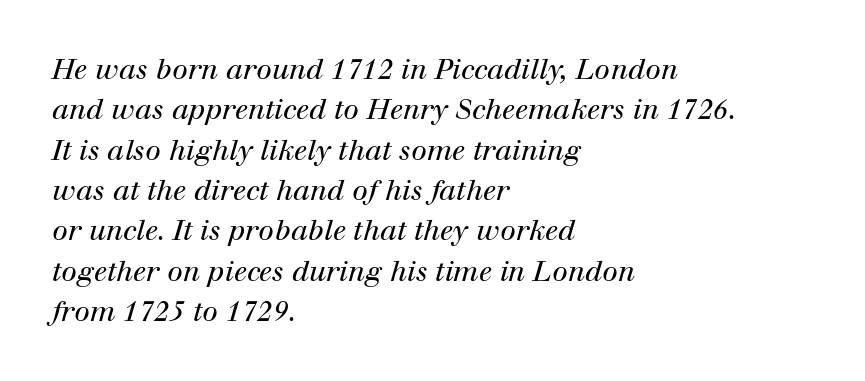
Quick note: italic. Each stroke keeps to a modest, everyday thickness or less. Spacing between characters is what you'd get straight out of the box. Character widths vary here, with narrow letters taking less room than wide ones. What kind of face is this? One with serifs.
